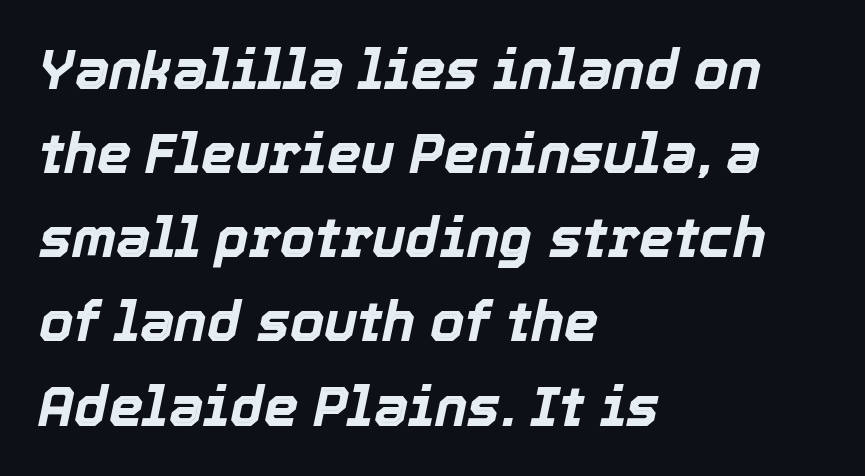
The image shows 55 px bold type, italic (leaning right); set left-aligned, normal line spacing (1.53x), normal letter spacing, not underlined; a medium x-height.
